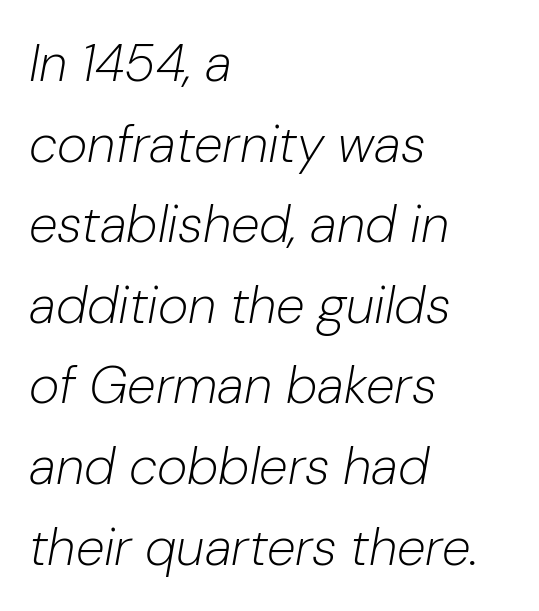
Looking at the ascenders, they clearly lean. Glyph-to-glyph distance matches everyday printed text. The typesetter chose a ragged-right arrangement here. These lines are rendered in a variable-pitch font. Notice how descenders clear the ascenders below comfortably — that's standard leading.
